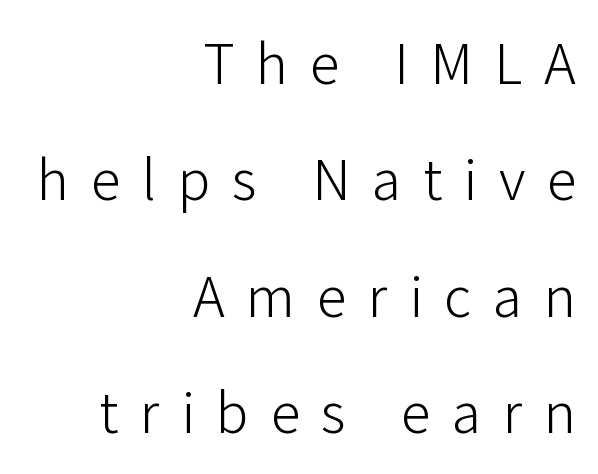
{"serif": "no", "italic": "no", "bold": "no", "weight": "light", "width": "normal", "stroke_contrast": "low", "x_height": "medium", "monospaced": "no", "underline": "no", "align": "right", "line_spacing": "loose", "line_spacing_ratio": 1.94, "letter_spacing": "wide", "letter_spacing_em": 0.36, "glyph_px": 60}
